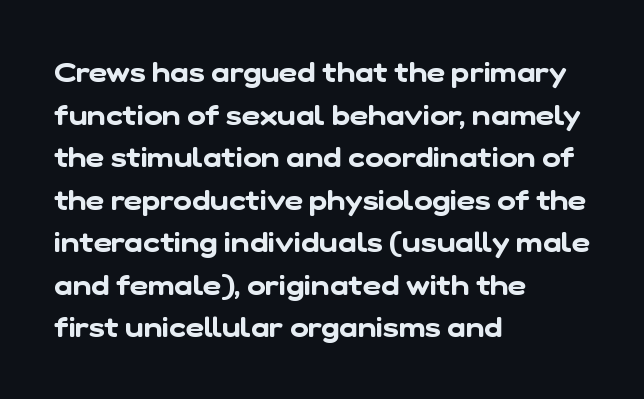
Casual observation: everything's shoved over to the left. Is the letter spacing exaggerated? No — it looks like the ordinary default. Looks like regular typesetting: each glyph gets only the width it needs. Rows of type keep a routine distance in the vertical direction. The glyphs in this specimen are sans serif.
